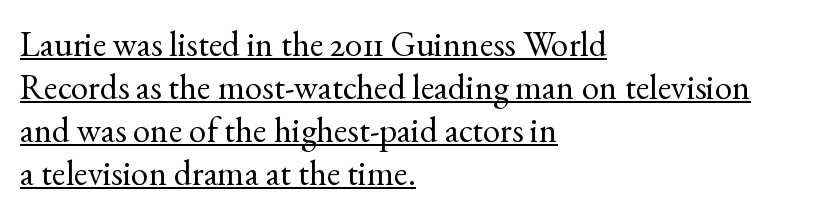
No extra tracking has been applied to these lines. I'd call this a serif setting — the letters wear small feet. Counters stay open thanks to moderate or lighter strokes. Proportional: the letters do not fall into vertical columns.
